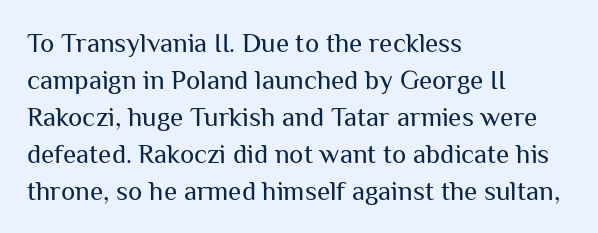
The image shows 27 px text type, upright; set left-aligned, normal line spacing (1.37x), normal letter spacing, not underlined.
